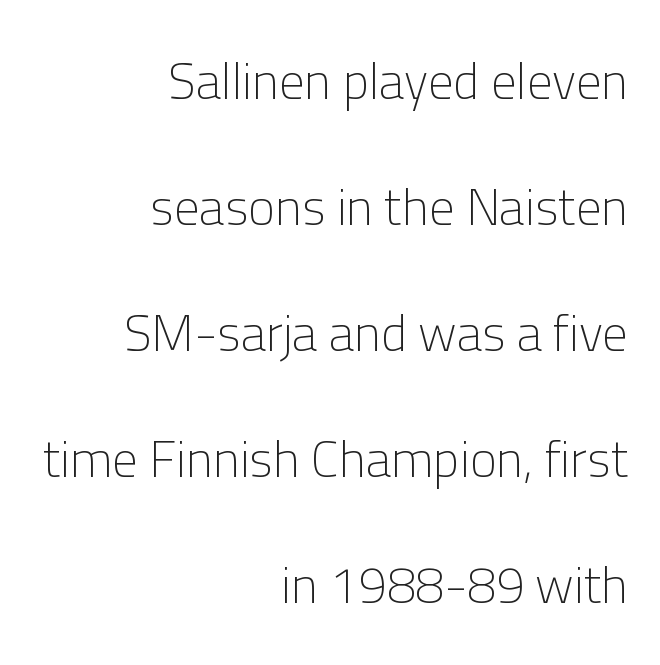
{"serif": "no", "italic": "no", "bold": "no", "weight": "light", "width": "normal", "stroke_contrast": "low", "x_height": "medium", "monospaced": "no", "underline": "no", "align": "right", "line_spacing": "loose", "line_spacing_ratio": 2.47, "letter_spacing": "normal", "letter_spacing_em": 0.0, "glyph_px": 51}
